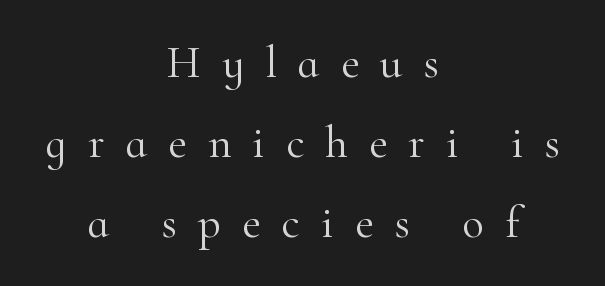
Q: Is the text bold? A: No.
Q: Is the text italic (slanted)? A: No, it is upright.
Q: Is the typeface a serif or a sans-serif typeface? A: Serif.
Q: Is the text underlined? A: No.
Q: How is the paragraph aligned? A: Centered.
Q: Is the spacing between letters normal or unusually wide? A: Unusually wide.
Q: Width (condensed, normal, or wide)? A: Normal.
Q: Stroke contrast? A: High.
Q: x-height? A: Small.
Q: Monospaced? A: No.
